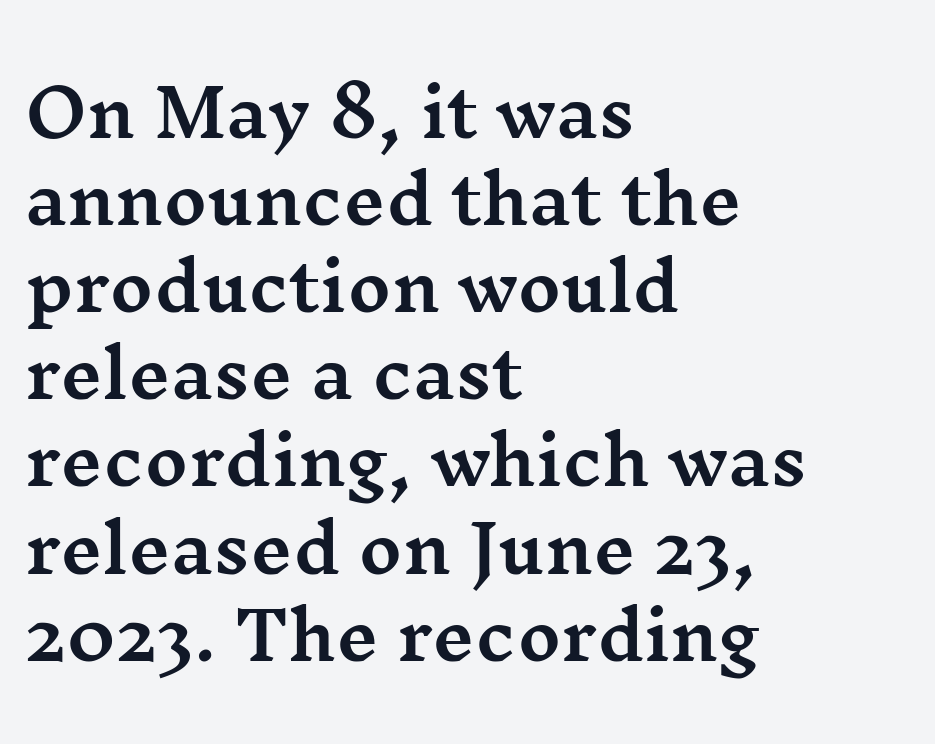
The image shows 66 px wide serif type, upright; set left-aligned, normal line spacing (1.32x), normal letter spacing, not underlined; medium stroke contrast and a medium x-height.
